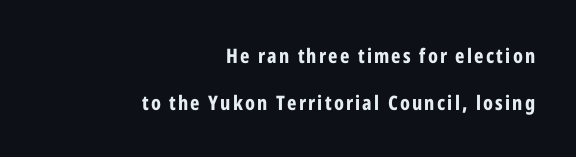
As a designer I'd log this as weight 700, bold. Only glyphs here, with clear space below each row. Line endings align vertically; line beginnings do not. One glance says open: line gaps are wider than usual. Notice how the stems are strictly vertical — no italics here.
